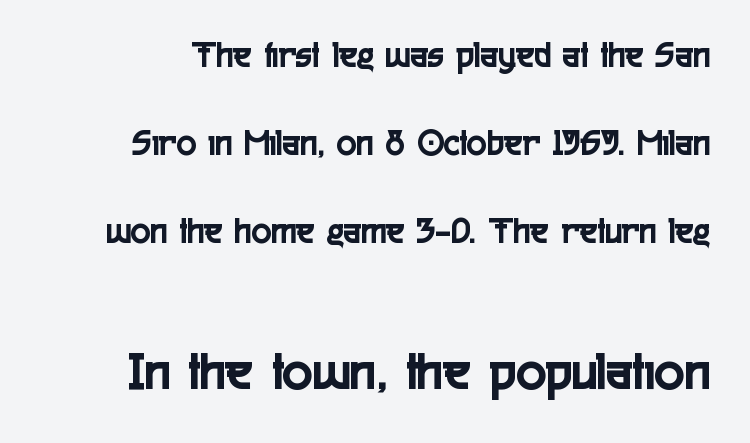
{"serif": "no", "italic": "no", "width": "condensed", "x_height": "medium", "monospaced": "no", "underline": "no", "line_spacing": "loose", "line_spacing_ratio": 2.38, "letter_spacing": "normal", "letter_spacing_em": 0.0, "larger_block": "second", "size_ratio": 1.51, "glyph_px": 56}
